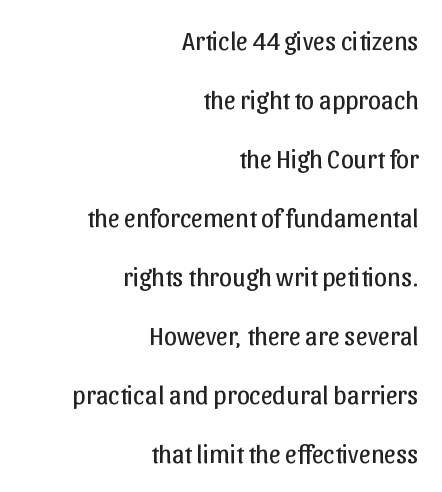
A student would call this right alignment; a typographer would say flush right, rag left. These lines were composed using upright roman letters. Compared with typical paragraphs, the rows here are farther apart. Words float on clear page, feet unadorned. Is the letter spacing exaggerated? No — it looks like the ordinary default. Stroke mass is kept to a normal reading level or below.
